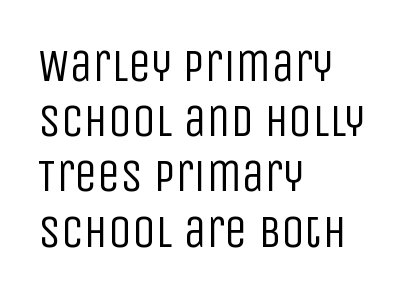
Tracking value appears to be zero — textbook default spacing. The letters stand upright; this is a roman face. Descender tails drop into unmarked territory. The letters carry no serifs — their stems end cleanly without finishing strokes. Layout note: lines flush left. The weight tops out at a normal text grade.
